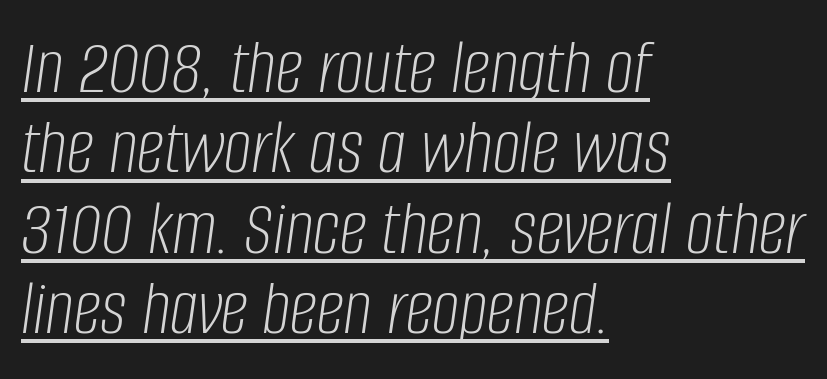
{"italic": "yes", "lean": "right", "slant_degrees": 8, "bold": "no", "weight": "light", "width": "condensed", "stroke_contrast": "low", "x_height": "large", "monospaced": "no", "underline": "yes", "align": "left", "line_spacing": "tight", "line_spacing_ratio": 1.03, "letter_spacing": "normal", "letter_spacing_em": 0.0, "glyph_px": 78}
